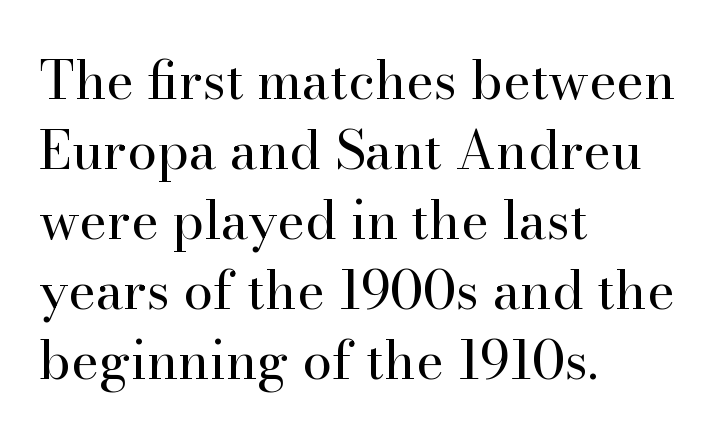
Q: Is the text bold? A: No.
Q: Is the text italic (slanted)? A: No, it is upright.
Q: Is the typeface a serif or a sans-serif typeface? A: Serif.
Q: Is the text underlined? A: No.
Q: How is the paragraph aligned? A: Left-aligned.
Q: Is the spacing between letters normal or unusually wide? A: Normal.
Q: Is the spacing between lines tight, normal or loose? A: Normal.
Q: Width (condensed, normal, or wide)? A: Normal.
Q: Stroke contrast? A: High.
Q: x-height? A: Small.
Q: Monospaced? A: No.
